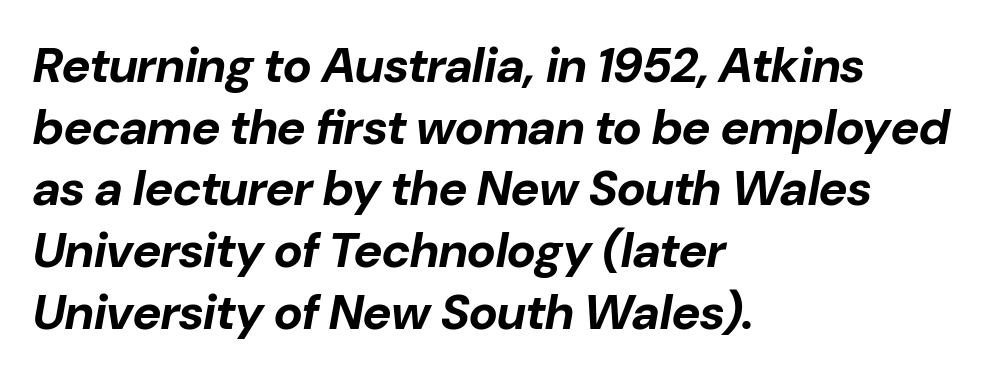
Q: Is the text bold? A: Yes.
Q: Is the text italic (slanted)? A: Yes, it leans right by about 10 degrees.
Q: Is the text underlined? A: No.
Q: How is the paragraph aligned? A: Left-aligned.
Q: Is the spacing between letters normal or unusually wide? A: Normal.
Q: Is the spacing between lines tight, normal or loose? A: Normal.
Q: Width (condensed, normal, or wide)? A: Normal.
Q: Stroke contrast? A: Low.
Q: x-height? A: Medium.
Q: Monospaced? A: No.
